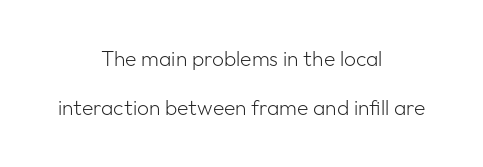
Q: Is the text bold? A: No.
Q: Is the text italic (slanted)? A: No, it is upright.
Q: Is the text underlined? A: No.
Q: How is the paragraph aligned? A: Centered.
Q: Is the spacing between letters normal or unusually wide? A: Normal.
Q: Is the spacing between lines tight, normal or loose? A: Loose.
